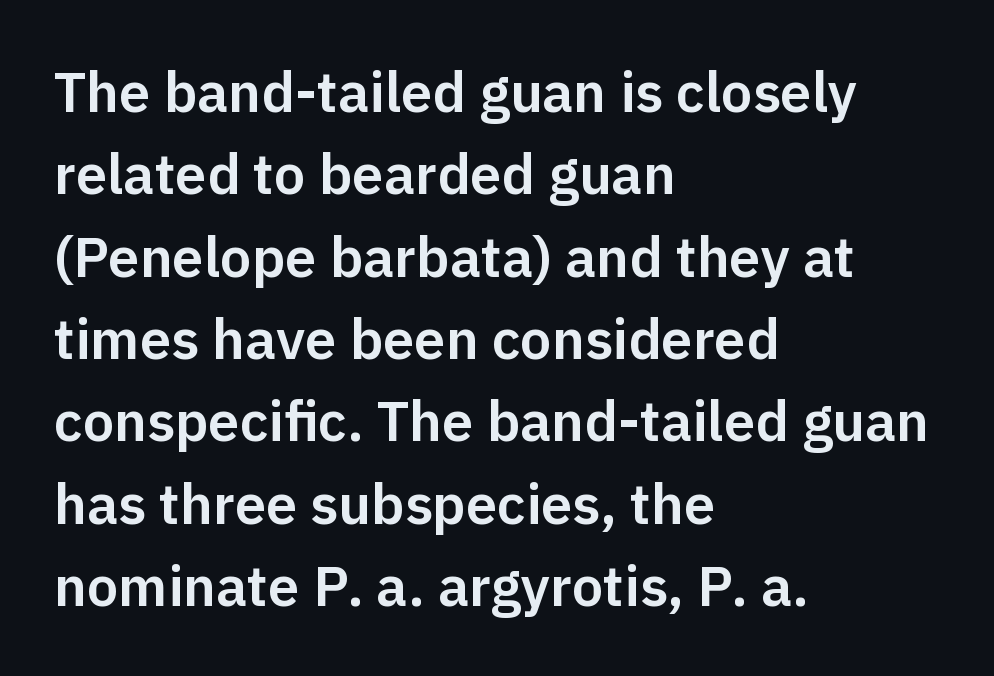
The image shows 56 px sans-serif type, upright; set left-aligned, normal line spacing (1.47x), normal letter spacing, not underlined; low stroke contrast and a medium x-height.
